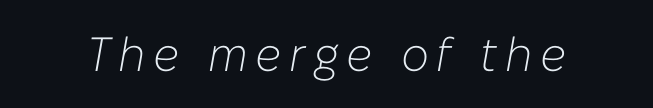
Q: Is the text bold? A: No.
Q: Is the text italic (slanted)? A: Yes, it leans right by about 10 degrees.
Q: Is the text underlined? A: No.
Q: Width (condensed, normal, or wide)? A: Normal.
Q: Stroke contrast? A: Low.
Q: x-height? A: Medium.
Q: Monospaced? A: No.
